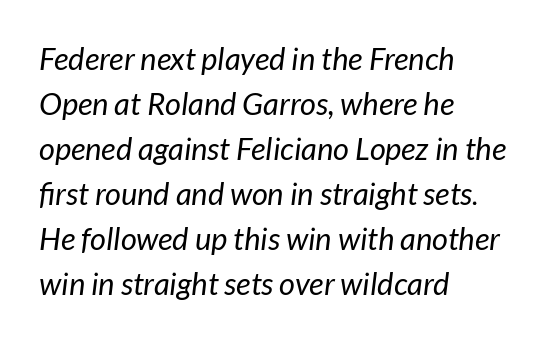
The passage is arranged the way most books set body copy — flush left. No extra ink here — the face is not bold. The face used here is rendered with its standard letterfit. Spacing verdict: proportional, widths tailored to each character.
